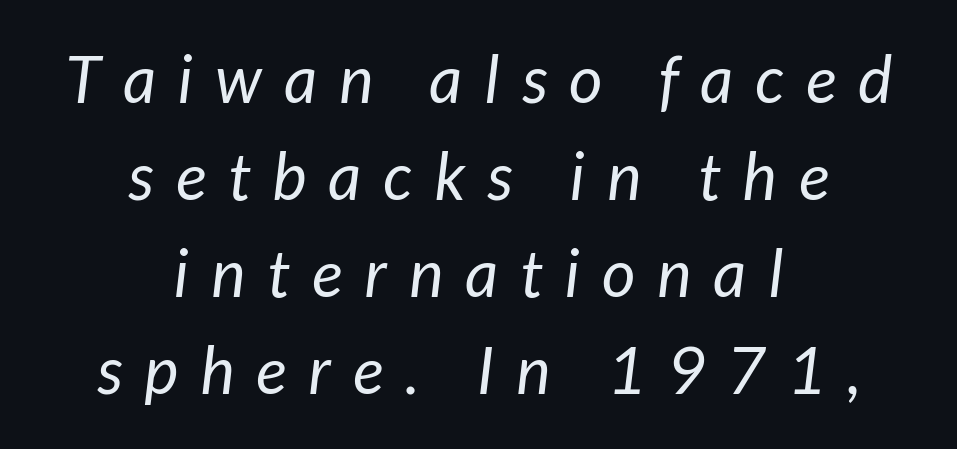
Q: Is the text bold? A: No.
Q: Is the typeface a serif or a sans-serif typeface? A: Sans-serif.
Q: Is the text underlined? A: No.
Q: How is the paragraph aligned? A: Centered.
Q: Is the spacing between letters normal or unusually wide? A: Unusually wide.
Q: Is the spacing between lines tight, normal or loose? A: Normal.
Q: Width (condensed, normal, or wide)? A: Normal.
Q: Stroke contrast? A: Low.
Q: x-height? A: Medium.
Q: Monospaced? A: No.
